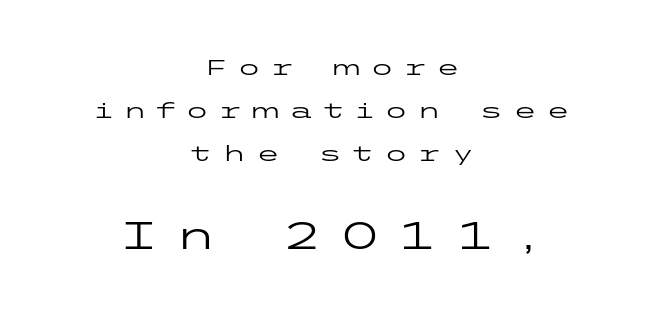
Caption: upper text group reduced, lower text group enlarged. Does the copy run flush right? No — it is centered line by line. The strokes carry an ordinary text weight at most. This rendering widens character spacing well past its baseline value. Is there much room between lines? Yes — plenty of vertical air separates them. Nope, no serifs anywhere on these letters.
